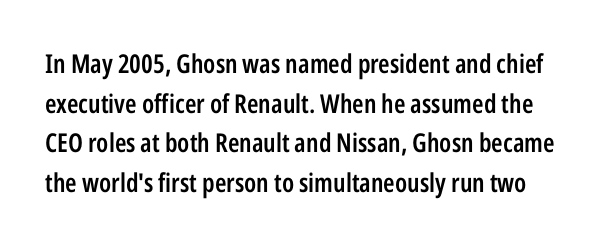
{"italic": "no", "bold": "semi", "underline": "no", "line_spacing": "normal", "line_spacing_ratio": 1.52, "letter_spacing": "normal", "letter_spacing_em": 0.0, "glyph_px": 26}
